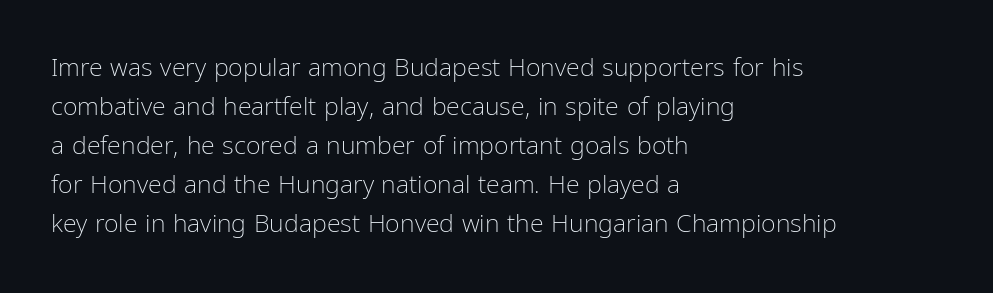
Q: Is the text bold? A: No.
Q: Is the text italic (slanted)? A: No, it is upright.
Q: Is the text underlined? A: No.
Q: How is the paragraph aligned? A: Left-aligned.
Q: Is the spacing between letters normal or unusually wide? A: Normal.
Q: Is the spacing between lines tight, normal or loose? A: Normal.
